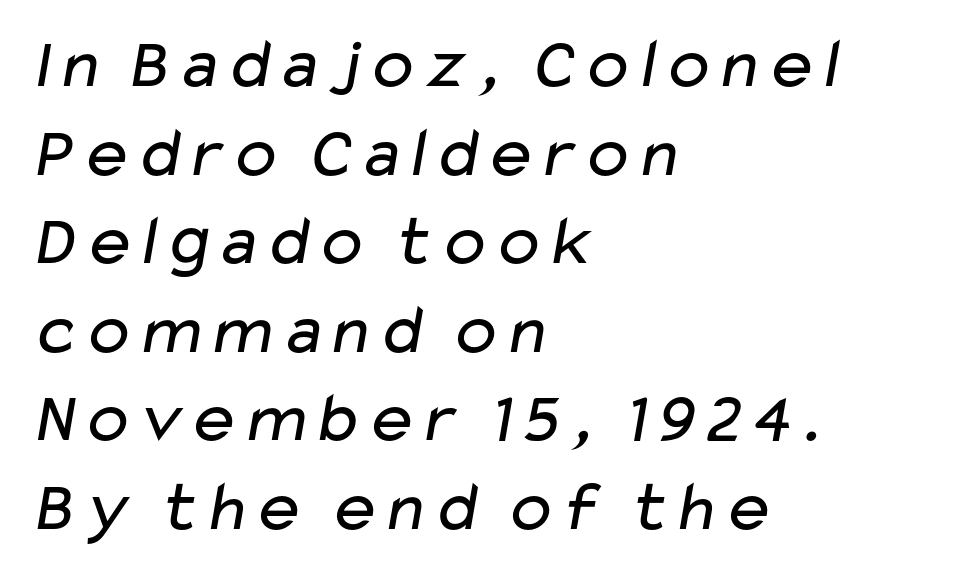
Serifs: no, the terminals of the letterforms are clean. These lines are set flush left with a ragged right edge. Heft: none added — not bold. This sample uses plain, unmodified letter spacing.
